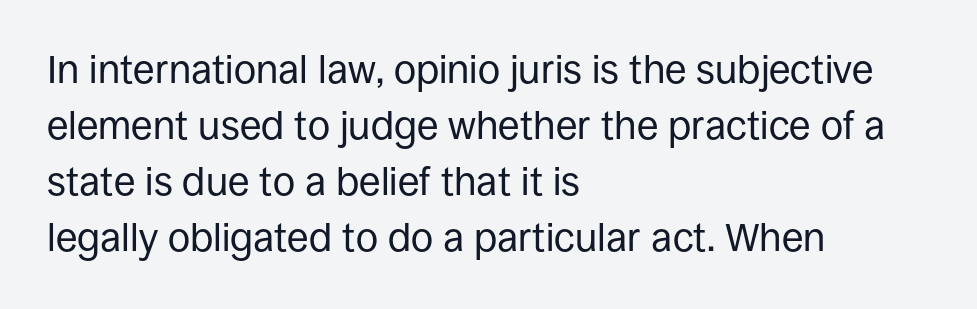
The image shows 39 px regular-weight sans-serif type, upright; set left-aligned, normal line spacing (1.44x), normal letter spacing, not underlined; low stroke contrast and a large x-height.
